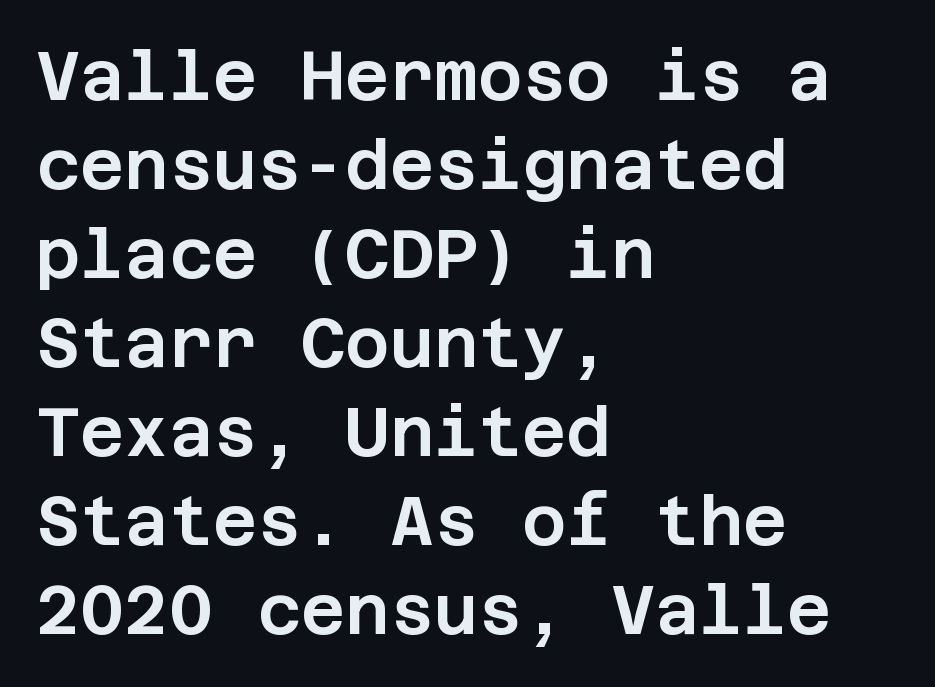
{"serif": "no", "italic": "no", "width": "normal", "stroke_contrast": "low", "x_height": "large", "underline": "no", "align": "left", "line_spacing": "normal", "line_spacing_ratio": 1.31, "letter_spacing": "normal", "letter_spacing_em": 0.0, "glyph_px": 68}
